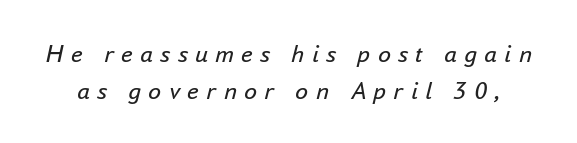
Stems here are at most as thick as an everyday book face. Plain, unruled lines of type. Would a proofreader flag this as italicized? Yes. Notice how descenders clear the ascenders below comfortably — that's standard leading. The tracking reads as deliberately expanded to a designer's eye.
